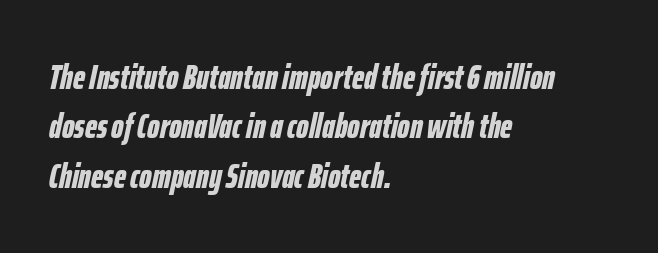
Q: Is the text bold? A: Yes.
Q: Is the text italic (slanted)? A: Yes, it leans right by about 12 degrees.
Q: Is the text underlined? A: No.
Q: How is the paragraph aligned? A: Left-aligned.
Q: Is the spacing between letters normal or unusually wide? A: Normal.
Q: Is the spacing between lines tight, normal or loose? A: Normal.
Q: Width (condensed, normal, or wide)? A: Condensed.
Q: Stroke contrast? A: Low.
Q: x-height? A: Medium.
Q: Monospaced? A: No.
